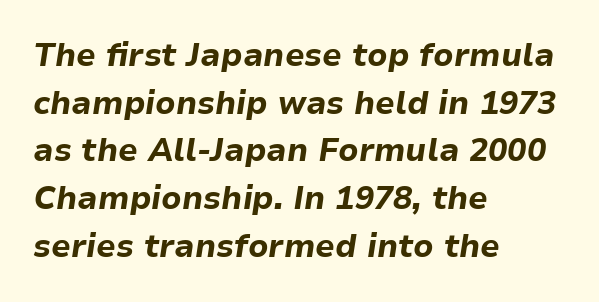
The image shows 32 px bold type, italic (leaning right); set left-aligned, normal line spacing (1.49x), normal letter spacing, not underlined; low stroke contrast and a medium x-height.
